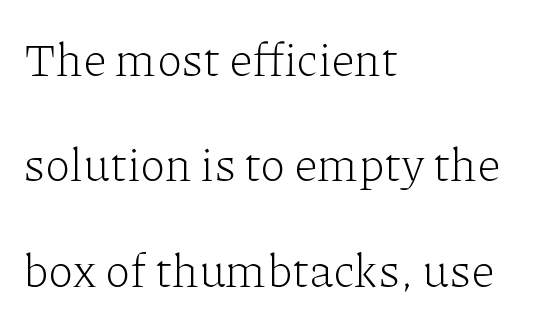
Q: Is the text bold? A: No.
Q: Is the text italic (slanted)? A: No, it is upright.
Q: Is the typeface a serif or a sans-serif typeface? A: Serif.
Q: Is the text underlined? A: No.
Q: How is the paragraph aligned? A: Left-aligned.
Q: Is the spacing between letters normal or unusually wide? A: Normal.
Q: Is the spacing between lines tight, normal or loose? A: Loose.
Q: Width (condensed, normal, or wide)? A: Normal.
Q: Stroke contrast? A: Low.
Q: x-height? A: Medium.
Q: Monospaced? A: No.
